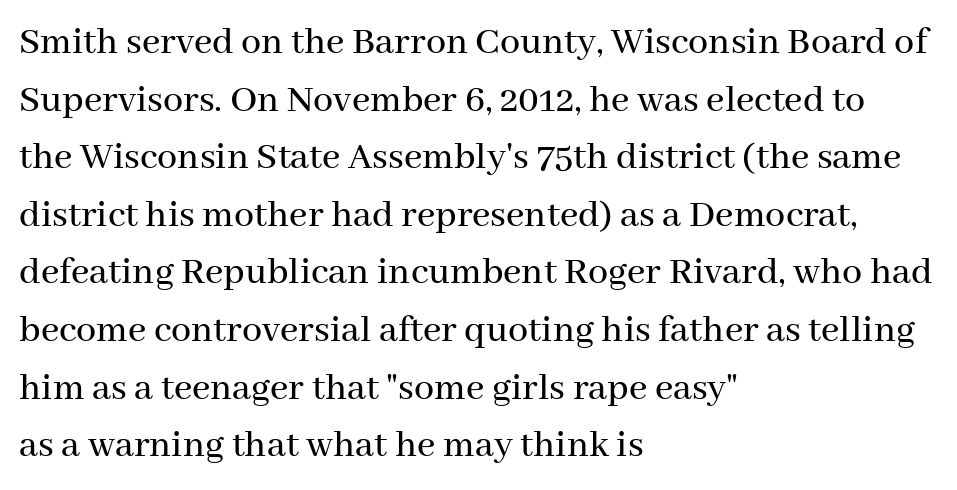
In CSS terms this would be text-align: left. These lines are rendered in a variable-pitch font. The baseline area is clear. The designer left line spacing at the default. This rendering employs a face with finishing strokes, i.e., a serif.
